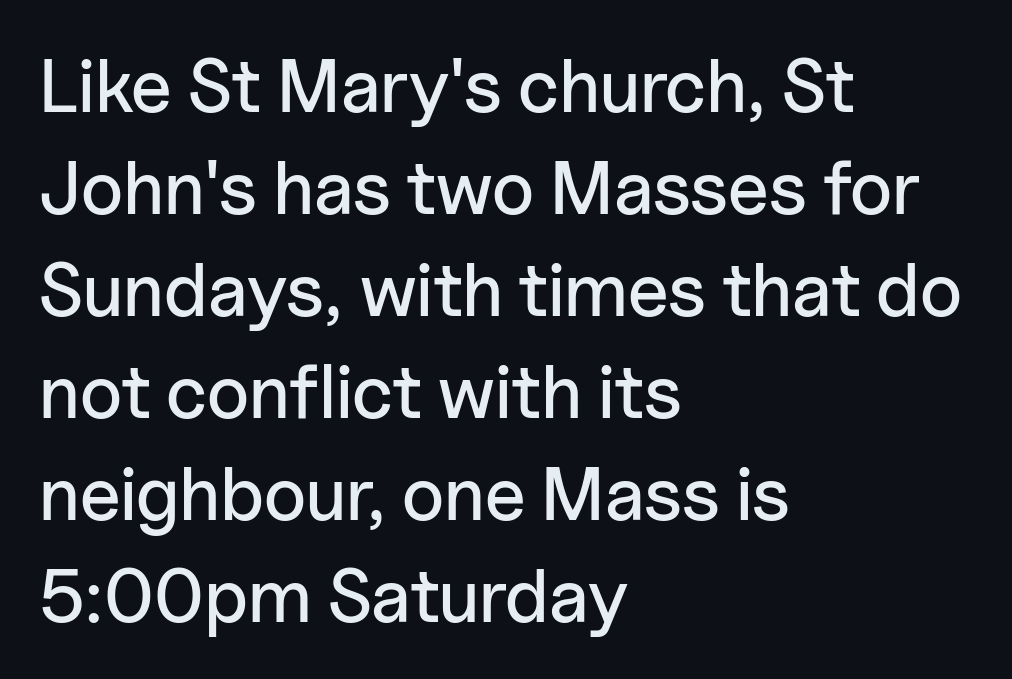
Q: Is the text italic (slanted)? A: No, it is upright.
Q: Is the typeface a serif or a sans-serif typeface? A: Sans-serif.
Q: Is the text underlined? A: No.
Q: How is the paragraph aligned? A: Left-aligned.
Q: Is the spacing between letters normal or unusually wide? A: Normal.
Q: Is the spacing between lines tight, normal or loose? A: Normal.
Q: Width (condensed, normal, or wide)? A: Normal.
Q: Stroke contrast? A: Low.
Q: x-height? A: Medium.
Q: Monospaced? A: No.
